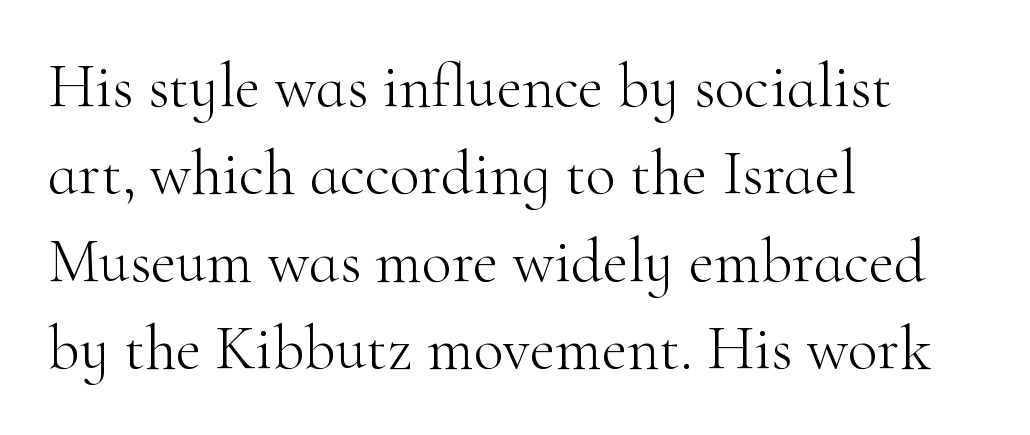
{"serif": "yes", "italic": "no", "bold": "no", "weight": "light", "width": "normal", "stroke_contrast": "high", "x_height": "small", "monospaced": "no", "underline": "no", "align": "left", "line_spacing": "normal", "line_spacing_ratio": 1.41, "letter_spacing": "normal", "letter_spacing_em": 0.0, "glyph_px": 62}
